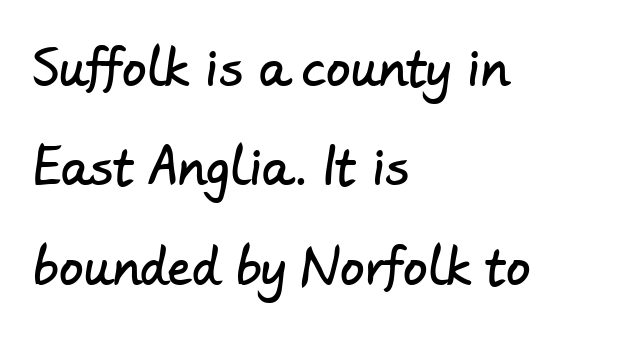
The glyphs are unaccompanied by any horizontal stroke below them. This sample has the flowing, uneven cadence of proportional lettering. Examine the stroke ends and you'll find no serifs. The passage is arranged the way most books set body copy — flush left.
